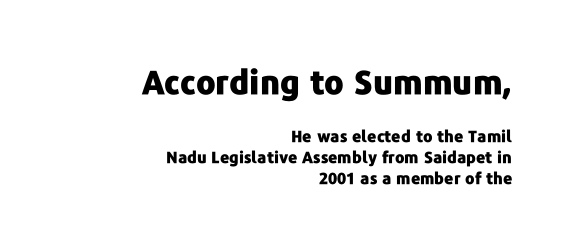
Q: Is the text bold? A: Yes.
Q: Is the text italic (slanted)? A: No, it is upright.
Q: Is the typeface a serif or a sans-serif typeface? A: Sans-serif.
Q: Is the text underlined? A: No.
Q: How is the paragraph aligned? A: Right-aligned.
Q: Is the spacing between letters normal or unusually wide? A: Normal.
Q: Is the spacing between lines tight, normal or loose? A: Normal.
Q: Which block of text is set in a larger size, the first (top) or the second (bottom)? A: The first (top) one.
Q: Width (condensed, normal, or wide)? A: Normal.
Q: Stroke contrast? A: Low.
Q: x-height? A: Medium.
Q: Monospaced? A: No.
